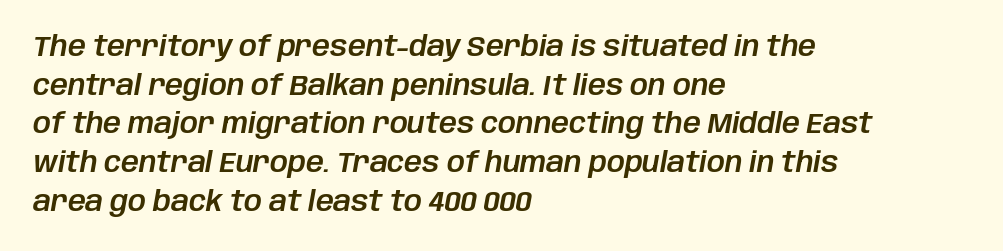
The rendering keeps characters at their native spacing. Leading: standard. Designer's note — italics engaged. Is this a fixed-width face? No — the glyphs have proportional, varying widths. Every row of glyphs begins at an identical x-position on the left. The glyphs are unaccompanied by any horizontal stroke below them.
